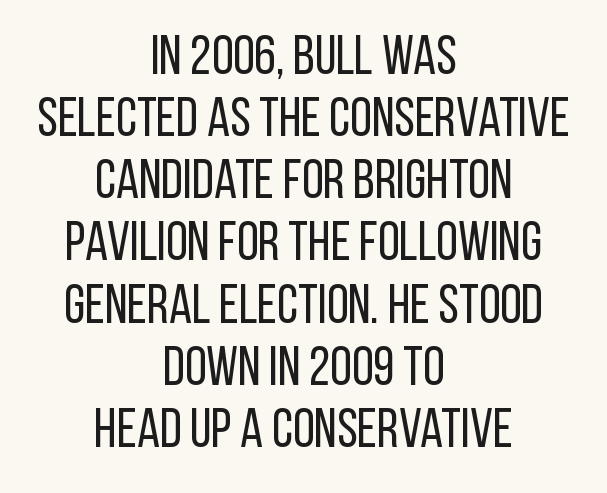
Plain, unruled lines of type. Character widths vary here, with narrow letters taking less room than wide ones. Unbolded letterforms with no extra heft. Is the letter spacing exaggerated? No — it looks like the ordinary default.
